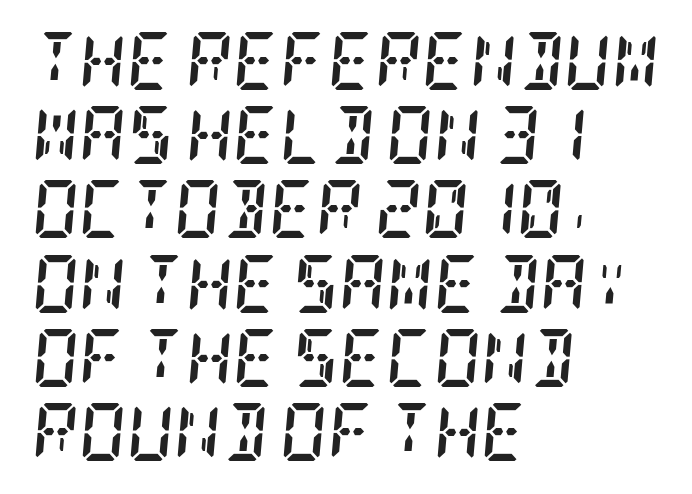
The image shows 58 px semibold, condensed serif type, italic (leaning right); set left-aligned, normal line spacing (1.28x), normal letter spacing, not underlined; low stroke contrast and a large x-height.
